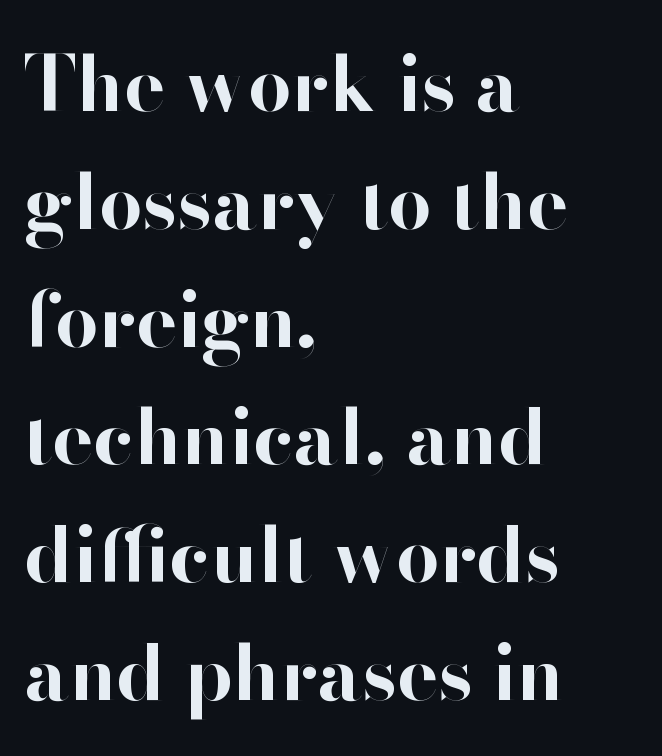
The image shows 77 px bold sans-serif type, upright; set left-aligned, normal line spacing (1.53x), normal letter spacing, not underlined; high stroke contrast and a small x-height.
